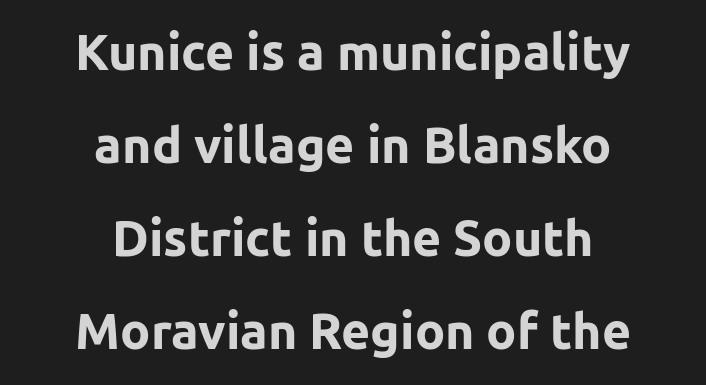
{"serif": "no", "italic": "no", "bold": "yes", "weight": "bold", "width": "normal", "stroke_contrast": "low", "x_height": "medium", "monospaced": "no", "underline": "no", "align": "center", "line_spacing_ratio": 1.86, "letter_spacing": "normal", "letter_spacing_em": 0.0, "glyph_px": 50}
